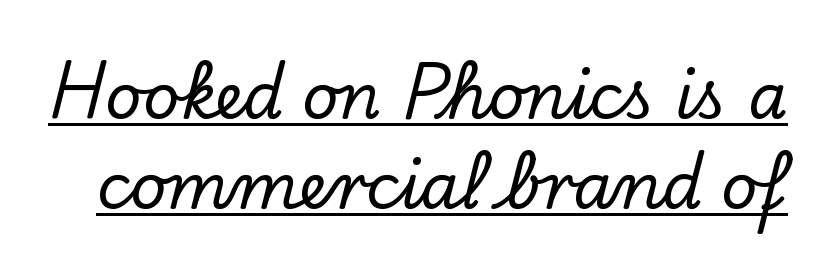
Q: Is the text italic (slanted)? A: Yes.
Q: Is the typeface a serif or a sans-serif typeface? A: Serif.
Q: Is the text underlined? A: Yes.
Q: Is the spacing between letters normal or unusually wide? A: Normal.
Q: Is the spacing between lines tight, normal or loose? A: Normal.
Q: Width (condensed, normal, or wide)? A: Normal.
Q: Stroke contrast? A: Low.
Q: x-height? A: Small.
Q: Monospaced? A: No.
